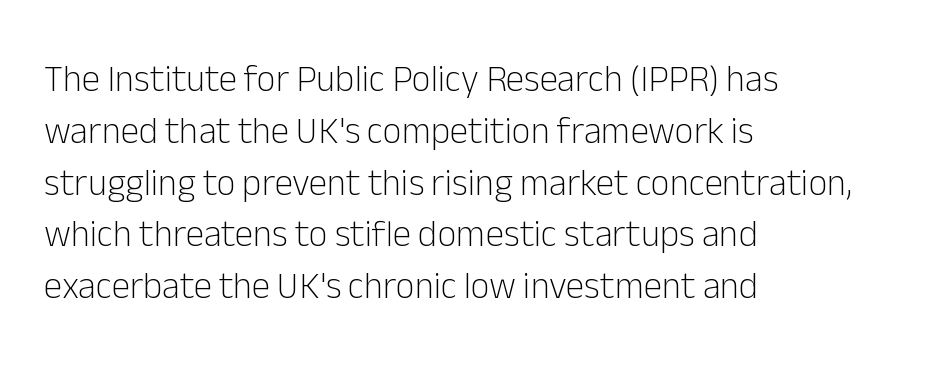
To sum up the face: it is a sans, with no serifs. Tracking value appears to be zero — textbook default spacing. Notice how the passage keeps a crisp vertical edge on the left only. A typesetter would mark this as roman, not italic. Descenders hang freely into open space. These lines sit exactly where default settings would place them.
